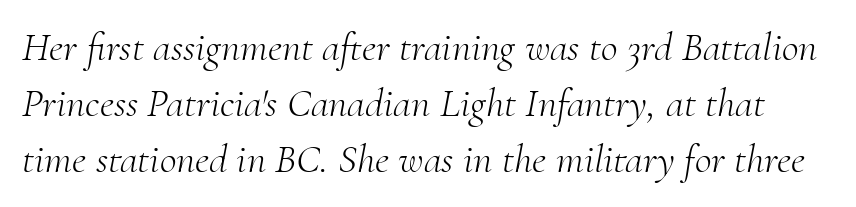
The image shows 41 px light serif type, italic (leaning right); set normal line spacing (1.37x), normal letter spacing, not underlined; medium stroke contrast and a small x-height.
